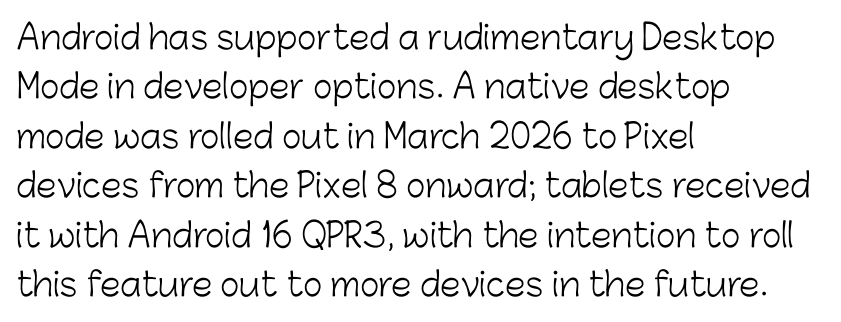
The image shows 33 px light sans-serif type, upright; set left-aligned, normal line spacing (1.5x), normal letter spacing, not underlined; low stroke contrast and a medium x-height.
